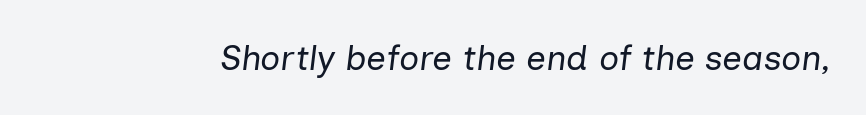
Letters rest on an invisible, unmarked baseline. Bold? No — there's no thickening of the strokes. If you drew a line through each stem, it would be angled. A typesetter would call this proportional, since set widths differ per character. Standard letterfit; no display-style spreading of the glyphs.
